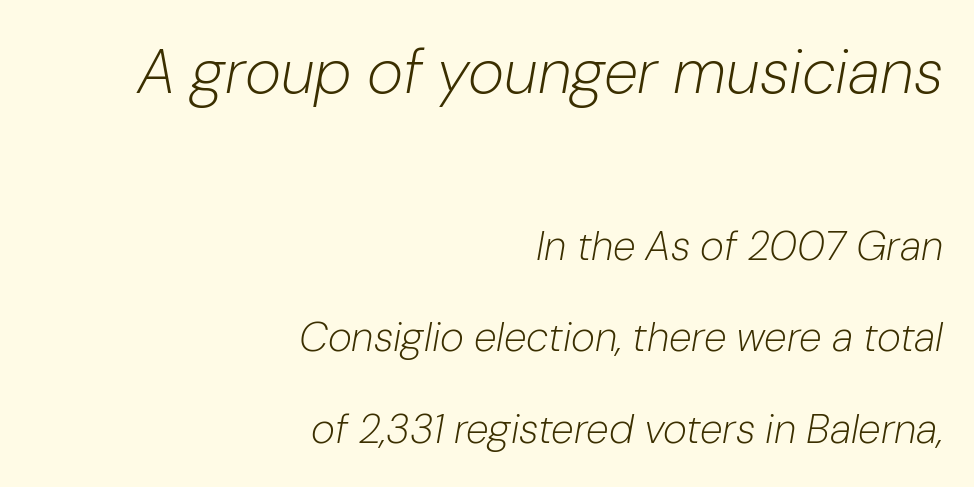
{"italic": "yes", "lean": "right", "slant_degrees": 10, "bold": "no", "weight": "light", "width": "normal", "stroke_contrast": "low", "x_height": "medium", "monospaced": "no", "underline": "no", "align": "right", "line_spacing": "loose", "line_spacing_ratio": 2.23, "letter_spacing": "normal", "letter_spacing_em": 0.0, "larger_block": "first", "size_ratio": 1.51, "glyph_px": 62}
